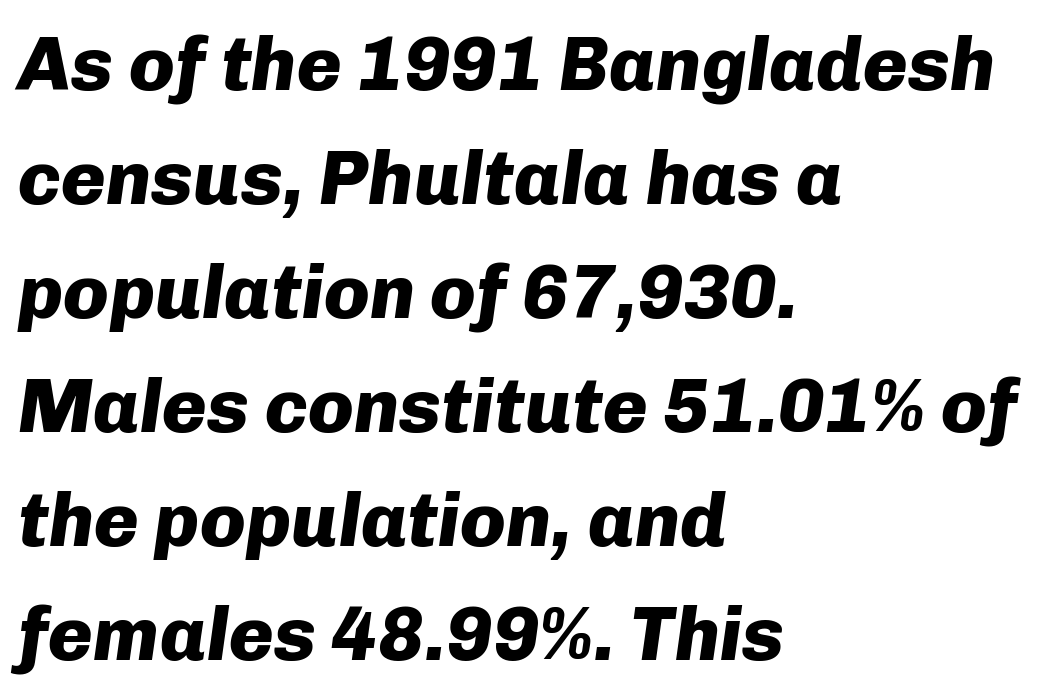
The image shows 76 px heavy type, italic (leaning right); set left-aligned, normal line spacing (1.5x), normal letter spacing, not underlined; low stroke contrast and a medium x-height.
